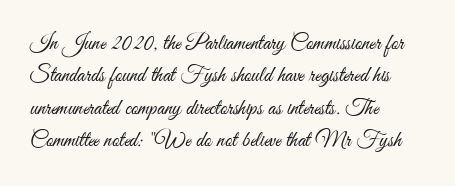
The image shows 22 px text type; set left-aligned, normal line spacing (1.47x), normal letter spacing, not underlined.
